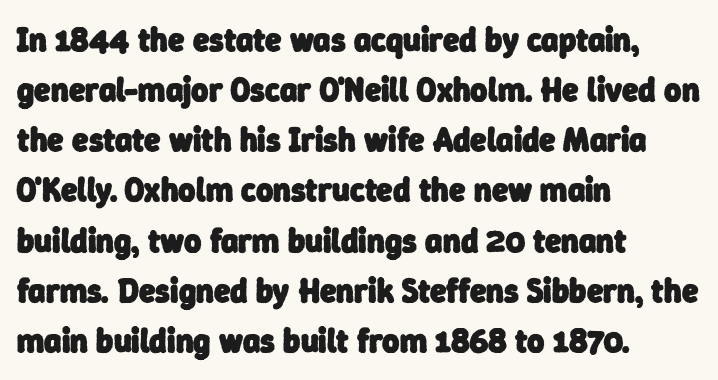
Q: Is the text bold? A: Yes.
Q: Is the typeface a serif or a sans-serif typeface? A: Sans-serif.
Q: Is the text underlined? A: No.
Q: How is the paragraph aligned? A: Left-aligned.
Q: Is the spacing between letters normal or unusually wide? A: Normal.
Q: Is the spacing between lines tight, normal or loose? A: Normal.
Q: Width (condensed, normal, or wide)? A: Normal.
Q: Stroke contrast? A: Low.
Q: x-height? A: Medium.
Q: Monospaced? A: No.
